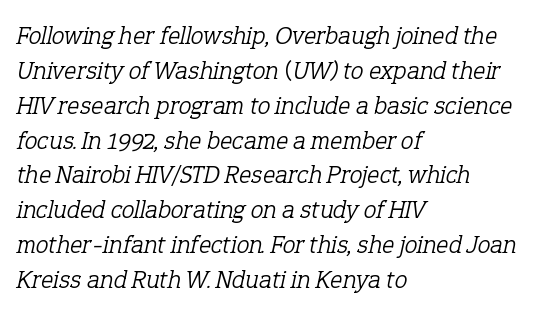
The image shows 26 px text type, italic (leaning right); set left-aligned, normal line spacing (1.34x), normal letter spacing, not underlined.
